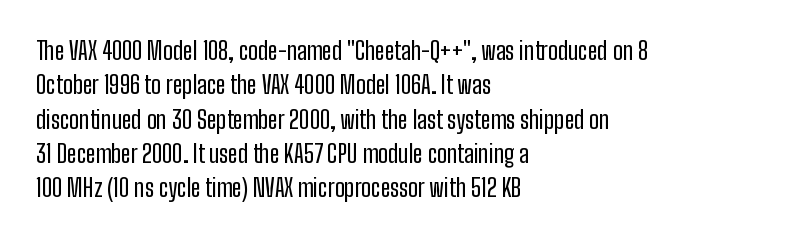
The rows are spaced the way most documents space them. Italic: no, the glyphs are upright roman. Reading down the block, your eye returns to a fixed left position each line. The words here are not underlined. Nothing unusual about the tracking: characters are spaced as the font intends.
